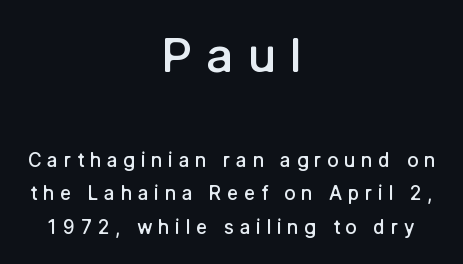
Q: Is the text bold? A: Semi-bold.
Q: Is the text italic (slanted)? A: No, it is upright.
Q: Is the typeface a serif or a sans-serif typeface? A: Sans-serif.
Q: Is the text underlined? A: No.
Q: How is the paragraph aligned? A: Centered.
Q: Is the spacing between letters normal or unusually wide? A: Unusually wide.
Q: Which block of text is set in a larger size, the first (top) or the second (bottom)? A: The first (top) one.
Q: Width (condensed, normal, or wide)? A: Normal.
Q: Stroke contrast? A: Low.
Q: x-height? A: Medium.
Q: Monospaced? A: No.
